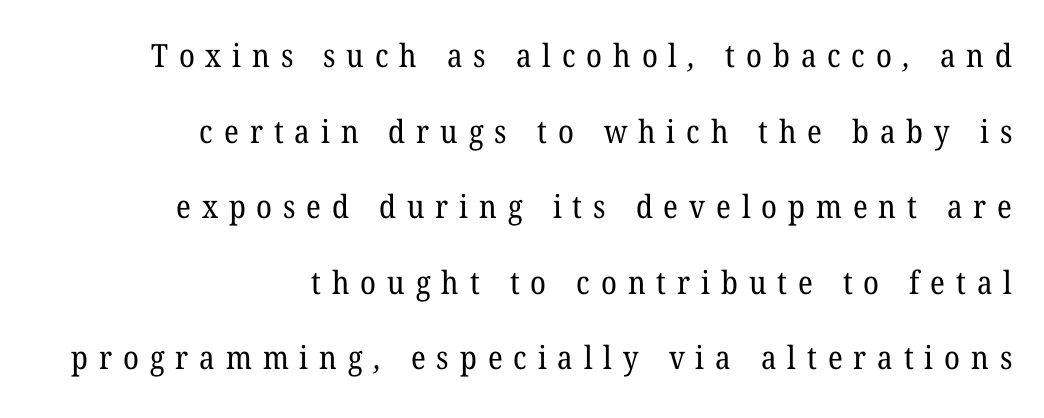
Q: Is the text bold? A: No.
Q: Is the typeface a serif or a sans-serif typeface? A: Serif.
Q: Is the text underlined? A: No.
Q: How is the paragraph aligned? A: Right-aligned.
Q: Is the spacing between letters normal or unusually wide? A: Unusually wide.
Q: Is the spacing between lines tight, normal or loose? A: Loose.
Q: Width (condensed, normal, or wide)? A: Normal.
Q: Stroke contrast? A: Low.
Q: x-height? A: Medium.
Q: Monospaced? A: No.
